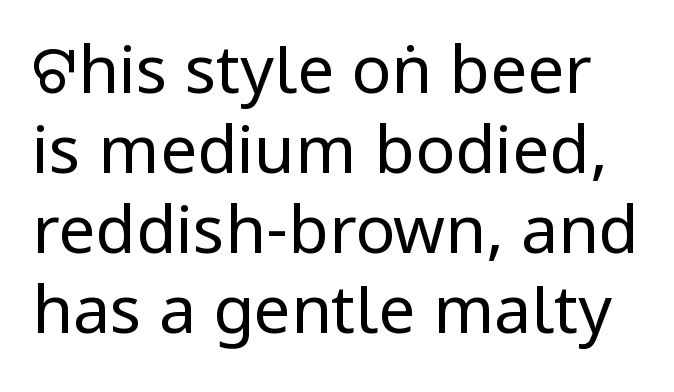
Stems here are at most as thick as an everyday book face. The type family on display is of the sans-serif kind. The axis of the letterforms is exactly vertical. How are the letters spaced? Ordinarily, with no added tracking. Each row of text sits above clean, open space.
